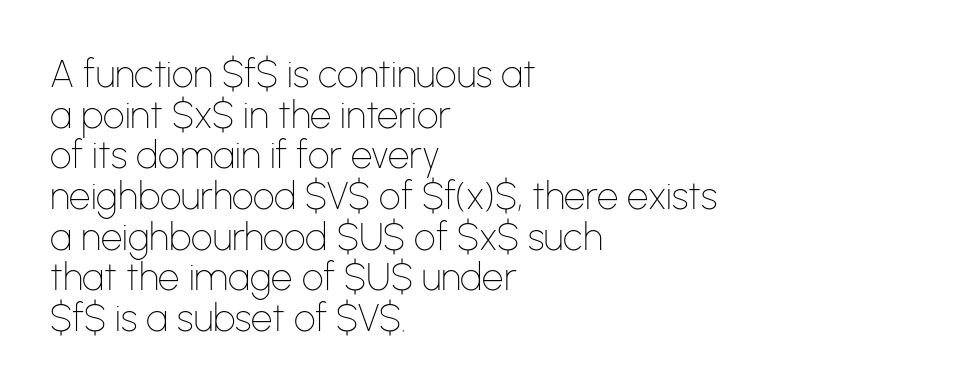
The image shows 38 px thin sans-serif type, upright; set left-aligned, tight line spacing (1.07x), normal letter spacing, not underlined; low stroke contrast and a medium x-height.
